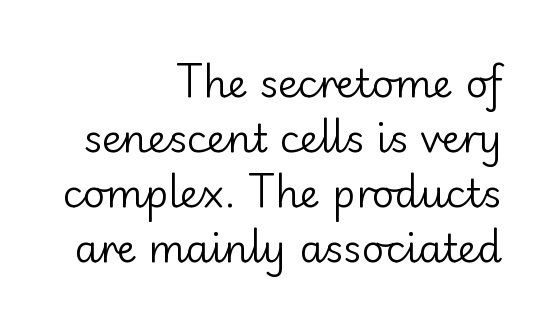
Q: Is the text bold? A: No.
Q: Is the text italic (slanted)? A: No, it is upright.
Q: Is the typeface a serif or a sans-serif typeface? A: Sans-serif.
Q: Is the text underlined? A: No.
Q: How is the paragraph aligned? A: Right-aligned.
Q: Is the spacing between letters normal or unusually wide? A: Normal.
Q: Is the spacing between lines tight, normal or loose? A: Normal.
Q: Width (condensed, normal, or wide)? A: Normal.
Q: Stroke contrast? A: Low.
Q: x-height? A: Small.
Q: Monospaced? A: No.
